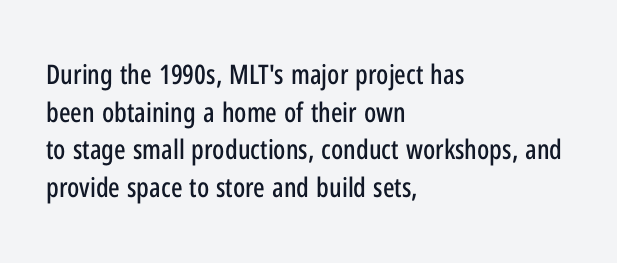
{"italic": "no", "underline": "no", "align": "left", "line_spacing": "normal", "line_spacing_ratio": 1.39, "letter_spacing": "normal", "letter_spacing_em": 0.0, "glyph_px": 27}
